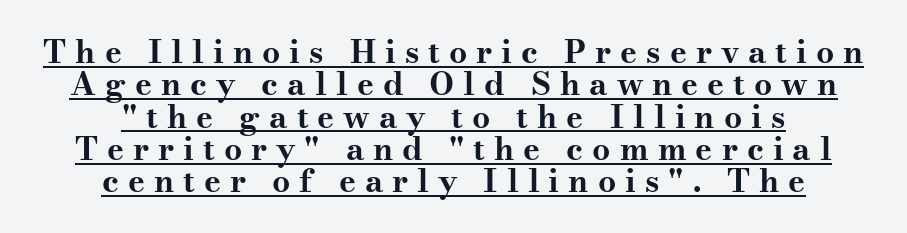
Q: Is the text bold? A: Yes.
Q: Is the text italic (slanted)? A: No, it is upright.
Q: Is the typeface a serif or a sans-serif typeface? A: Serif.
Q: Is the text underlined? A: Yes.
Q: How is the paragraph aligned? A: Centered.
Q: Is the spacing between letters normal or unusually wide? A: Unusually wide.
Q: Is the spacing between lines tight, normal or loose? A: Tight.
Q: Width (condensed, normal, or wide)? A: Wide.
Q: Stroke contrast? A: Medium.
Q: x-height? A: Small.
Q: Monospaced? A: No.
